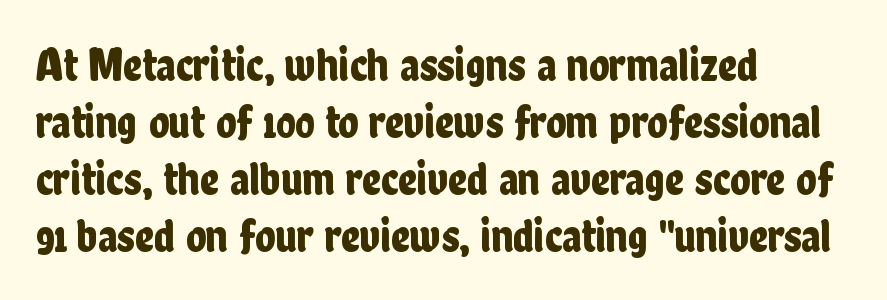
{"serif": "no", "italic": "no", "width": "condensed", "stroke_contrast": "low", "x_height": "medium", "monospaced": "no", "underline": "no", "align": "left", "line_spacing_ratio": 1.21, "letter_spacing": "normal", "letter_spacing_em": 0.0, "glyph_px": 47}
